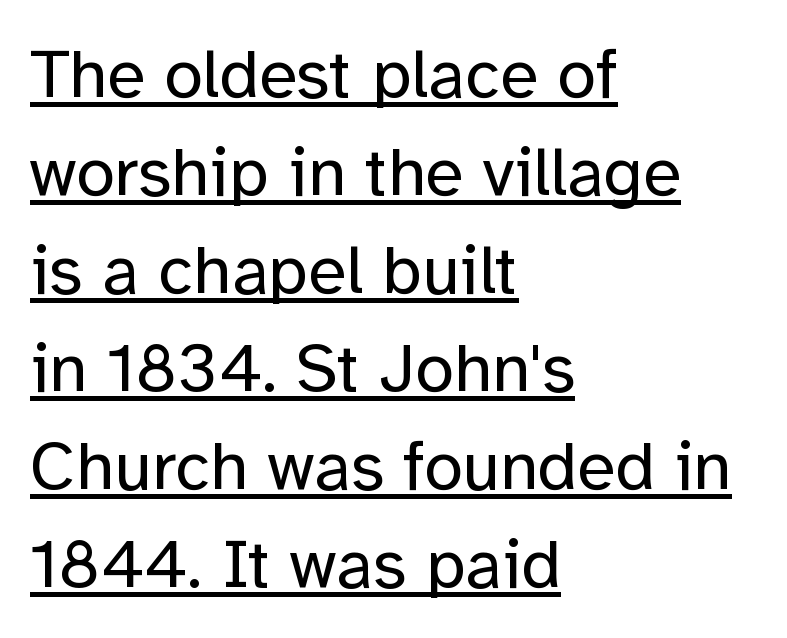
Q: Is the text bold? A: No.
Q: Is the text italic (slanted)? A: No, it is upright.
Q: Is the typeface a serif or a sans-serif typeface? A: Sans-serif.
Q: Is the text underlined? A: Yes.
Q: How is the paragraph aligned? A: Left-aligned.
Q: Is the spacing between letters normal or unusually wide? A: Normal.
Q: Is the spacing between lines tight, normal or loose? A: Normal.
Q: Width (condensed, normal, or wide)? A: Normal.
Q: Stroke contrast? A: Low.
Q: x-height? A: Medium.
Q: Monospaced? A: No.
